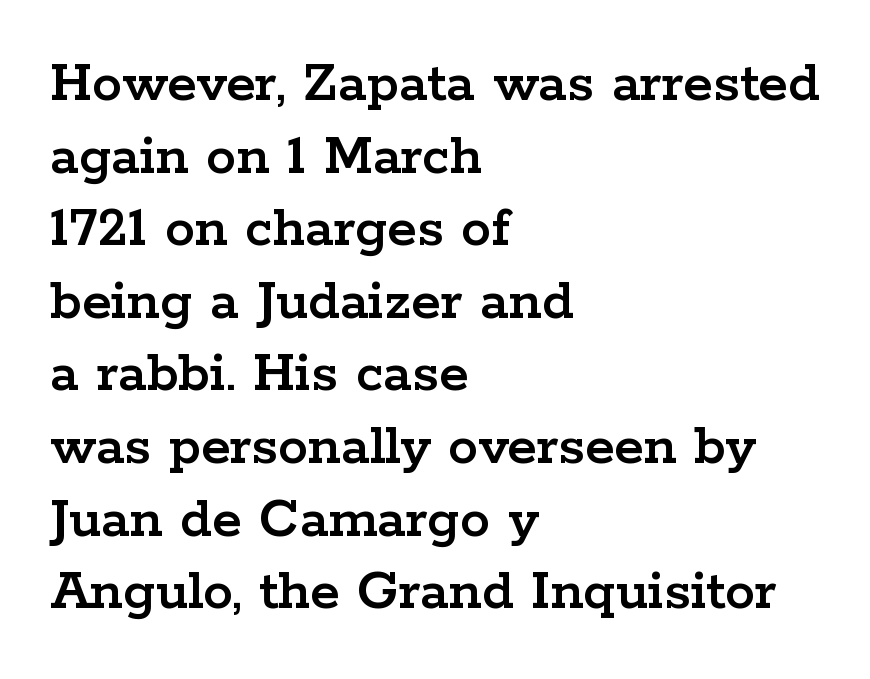
Q: Is the text italic (slanted)? A: No, it is upright.
Q: Is the typeface a serif or a sans-serif typeface? A: Serif.
Q: Is the text underlined? A: No.
Q: How is the paragraph aligned? A: Left-aligned.
Q: Is the spacing between letters normal or unusually wide? A: Normal.
Q: Width (condensed, normal, or wide)? A: Wide.
Q: Stroke contrast? A: Low.
Q: x-height? A: Medium.
Q: Monospaced? A: No.
